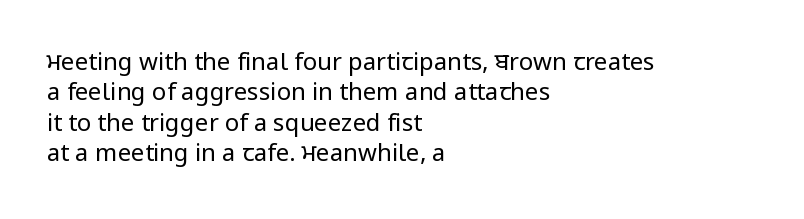
{"italic": "no", "bold": "no", "underline": "no", "align": "left", "line_spacing": "normal", "line_spacing_ratio": 1.27, "letter_spacing": "normal", "letter_spacing_em": 0.0, "glyph_px": 24}
